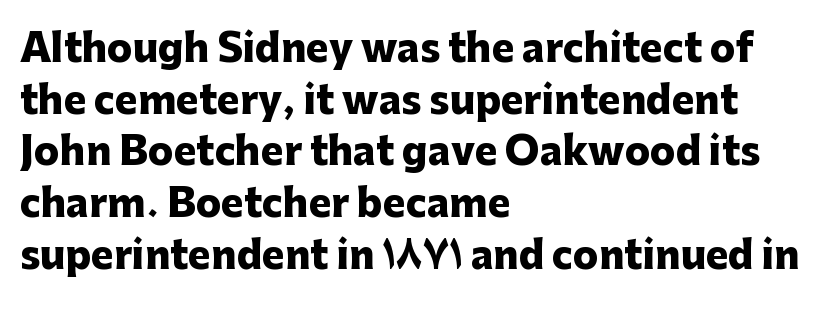
The image shows 38 px heavy sans-serif type, upright; set left-aligned, normal line spacing (1.36x), normal letter spacing, not underlined; low stroke contrast and a medium x-height.
